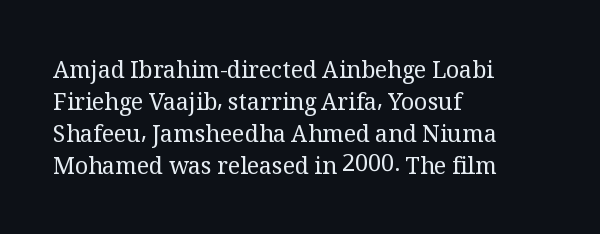
{"italic": "no", "bold": "no", "underline": "no", "align": "left", "line_spacing": "normal", "line_spacing_ratio": 1.39, "letter_spacing": "normal", "letter_spacing_em": 0.0, "glyph_px": 23}
